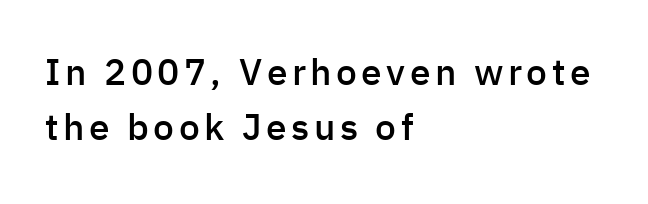
Q: Is the text bold? A: Semi-bold.
Q: Is the text italic (slanted)? A: No, it is upright.
Q: Is the typeface a serif or a sans-serif typeface? A: Sans-serif.
Q: Is the text underlined? A: No.
Q: How is the paragraph aligned? A: Left-aligned.
Q: Is the spacing between lines tight, normal or loose? A: Normal.
Q: Width (condensed, normal, or wide)? A: Normal.
Q: Stroke contrast? A: Low.
Q: x-height? A: Medium.
Q: Monospaced? A: No.
